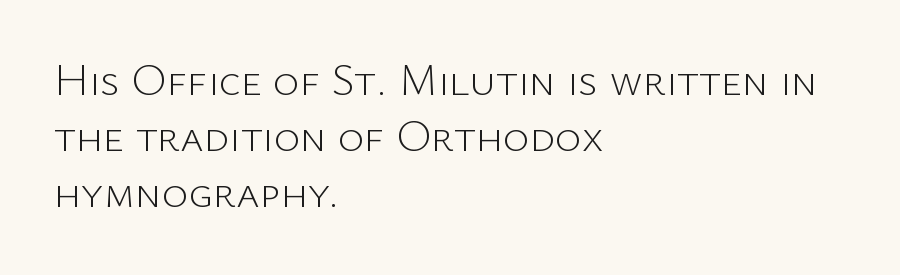
The image shows 45 px light sans-serif type, upright; set left-aligned, normal line spacing (1.25x), normal letter spacing, not underlined; low stroke contrast and a medium x-height.
